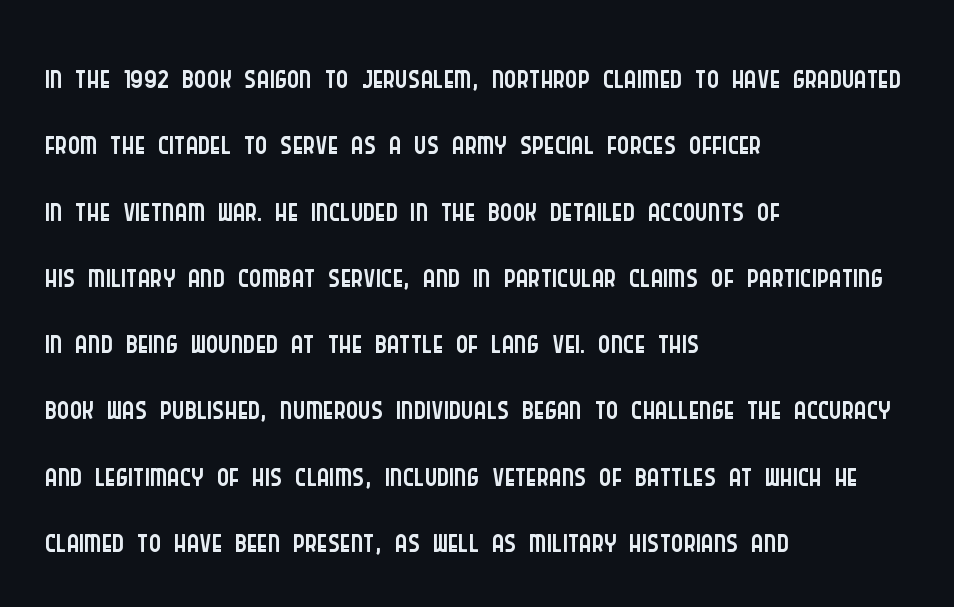
The image shows 47 px light, condensed sans-serif type, upright; set left-aligned, normal line spacing (1.41x), normal letter spacing, not underlined; low stroke contrast and a large x-height.
